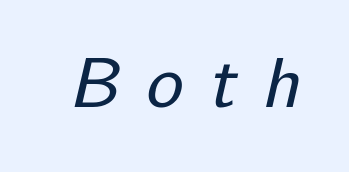
The image shows 70 px regular-weight sans-serif type; set unusually wide letter spacing (+0.38 em), not underlined; low stroke contrast and a medium x-height.
